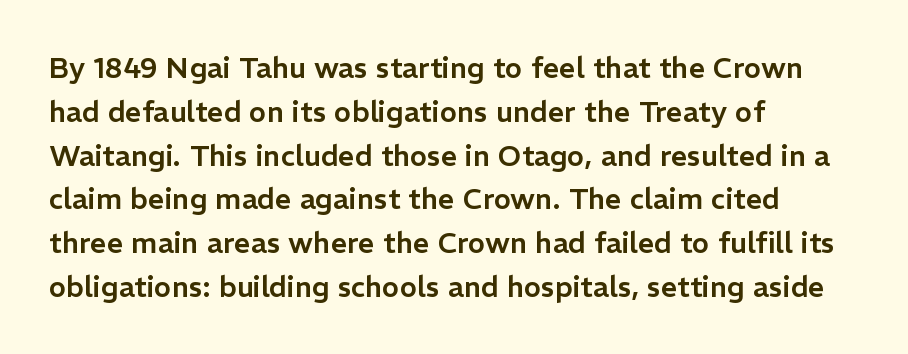
Q: Is the text italic (slanted)? A: No, it is upright.
Q: Is the typeface a serif or a sans-serif typeface? A: Sans-serif.
Q: Is the text underlined? A: No.
Q: How is the paragraph aligned? A: Left-aligned.
Q: Is the spacing between letters normal or unusually wide? A: Normal.
Q: Is the spacing between lines tight, normal or loose? A: Normal.
Q: Width (condensed, normal, or wide)? A: Normal.
Q: Stroke contrast? A: Low.
Q: x-height? A: Medium.
Q: Monospaced? A: No.
